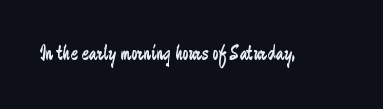
The passage shown is not underscored anywhere. Stems here are at most as thick as an everyday book face. Observe the ordinary spacing: letters are neighbours, not strangers.
